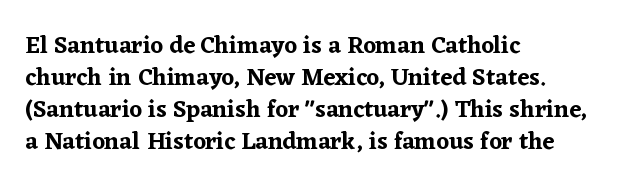
The image shows 24 px text type, upright; set left-aligned, normal line spacing (1.33x), normal letter spacing, not underlined.
